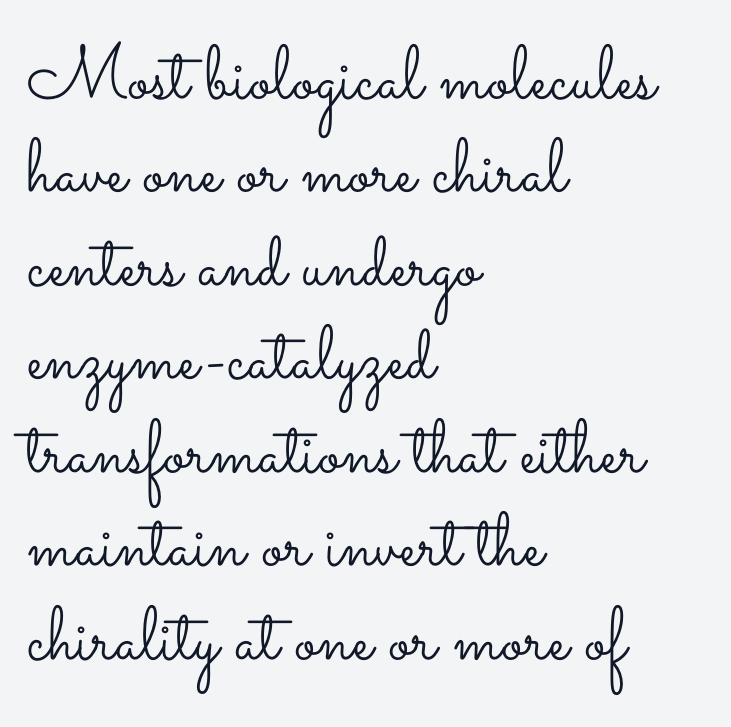
{"bold": "no", "weight": "light", "width": "wide", "stroke_contrast": "low", "x_height": "small", "monospaced": "no", "underline": "no", "align": "left", "line_spacing_ratio": 1.23, "letter_spacing": "normal", "letter_spacing_em": 0.0, "glyph_px": 76}
